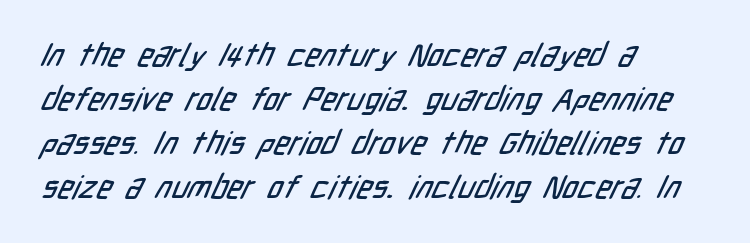
{"serif": "no", "width": "condensed", "stroke_contrast": "low", "x_height": "medium", "monospaced": "no", "underline": "no", "align": "left", "line_spacing": "normal", "line_spacing_ratio": 1.37, "letter_spacing": "normal", "letter_spacing_em": 0.0, "glyph_px": 32}
